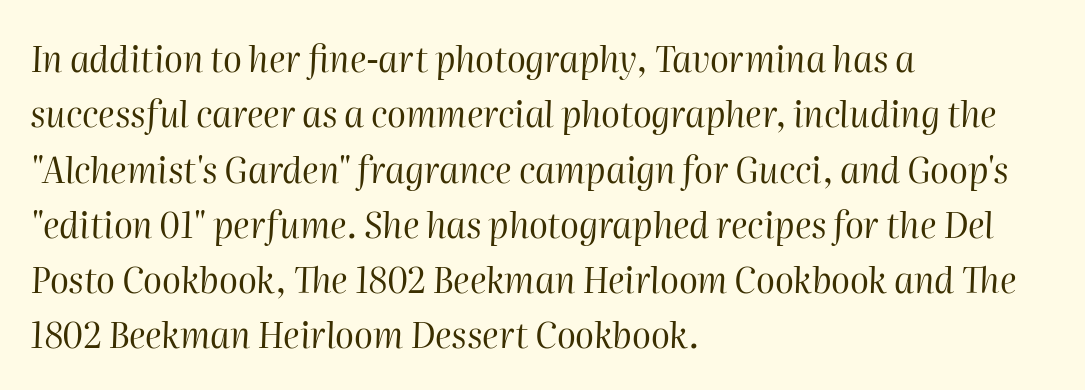
{"italic": "yes", "lean": "right", "slant_degrees": 2, "bold": "no", "weight": "regular", "width": "normal", "stroke_contrast": "high", "x_height": "medium", "monospaced": "no", "underline": "no", "align": "left", "line_spacing": "normal", "line_spacing_ratio": 1.58, "letter_spacing": "normal", "letter_spacing_em": 0.0, "glyph_px": 35}
